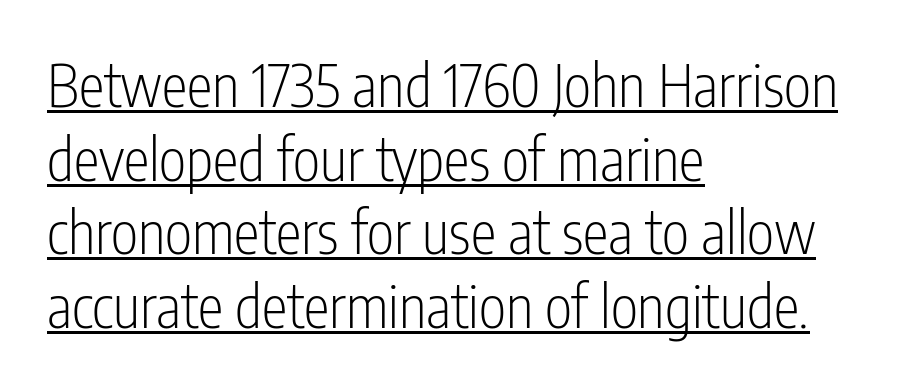
The image shows 58 px light, condensed sans-serif type, upright; set left-aligned, normal line spacing (1.27x), normal letter spacing, underlined; low stroke contrast and a medium x-height.
